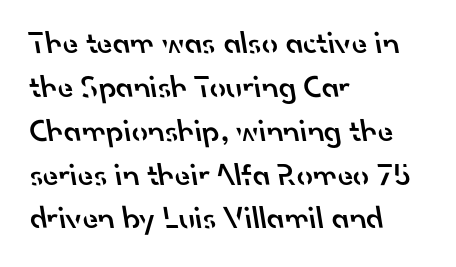
The image shows 32 px semibold sans-serif type; set left-aligned, normal line spacing (1.37x), normal letter spacing, not underlined; low stroke contrast and a small x-height.
